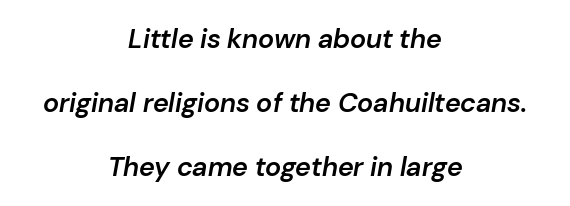
The image shows 27 px text type, italic (leaning right); set centered, loose line spacing (2.37x), normal letter spacing, not underlined.
